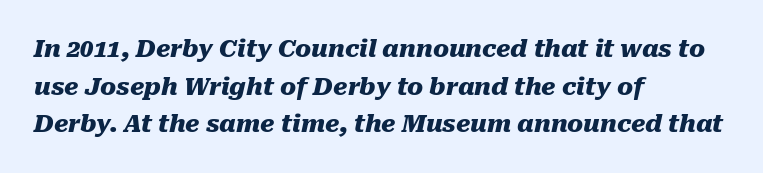
Q: Is the text bold? A: Yes.
Q: Is the text italic (slanted)? A: Yes, it leans right by about 10 degrees.
Q: Is the text underlined? A: No.
Q: How is the paragraph aligned? A: Left-aligned.
Q: Is the spacing between letters normal or unusually wide? A: Normal.
Q: Is the spacing between lines tight, normal or loose? A: Normal.
